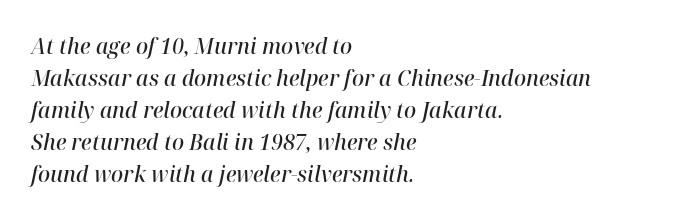
The image shows 21 px text type, italic (leaning right); set left-aligned, normal line spacing (1.52x), normal letter spacing, not underlined.
